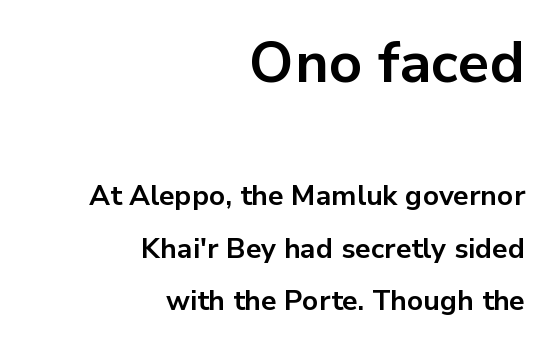
{"serif": "no", "italic": "no", "bold": "yes", "weight": "bold", "width": "normal", "stroke_contrast": "low", "x_height": "medium", "monospaced": "no", "underline": "no", "align": "right", "line_spacing_ratio": 1.87, "letter_spacing": "normal", "letter_spacing_em": 0.0, "larger_block": "first", "size_ratio": 2.04, "glyph_px": 57}
